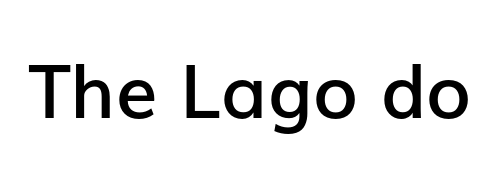
This rendering features lettering with no underline. The typography opts for an upright posture over an oblique one. Honestly, the letter spacing is just normal — you wouldn't notice it. A typesetter would call this proportional, since set widths differ per character. A fair bit of extra ink — the face is semibold, not bold.
